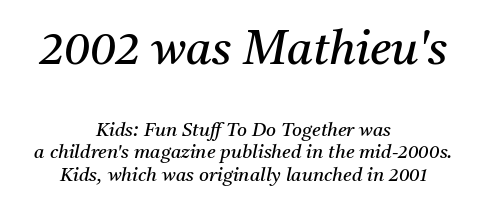
Words appear dense and cohesive because spacing is normal. Each letter's strokes conclude with small projecting serifs. The space directly below the letters is spotless. Block one is the big one; block two sits smaller underneath.
